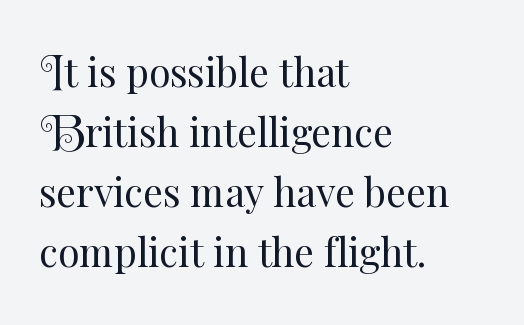
Leading: standard. Type without underlining. Italic? Not at all — the glyphs are vertical. Weight: in the light-to-regular range.
